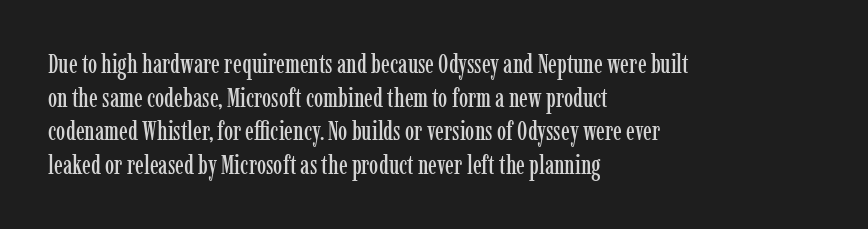
The image shows 26 px text type, upright; set left-aligned, normal line spacing (1.29x), normal letter spacing, not underlined.
